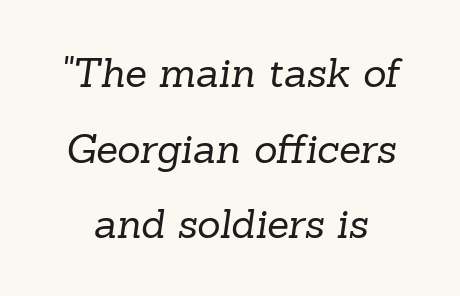
Q: Is the text bold? A: No.
Q: Is the typeface a serif or a sans-serif typeface? A: Serif.
Q: Is the text underlined? A: No.
Q: Is the spacing between letters normal or unusually wide? A: Normal.
Q: Width (condensed, normal, or wide)? A: Normal.
Q: Stroke contrast? A: Low.
Q: x-height? A: Medium.
Q: Monospaced? A: No.
